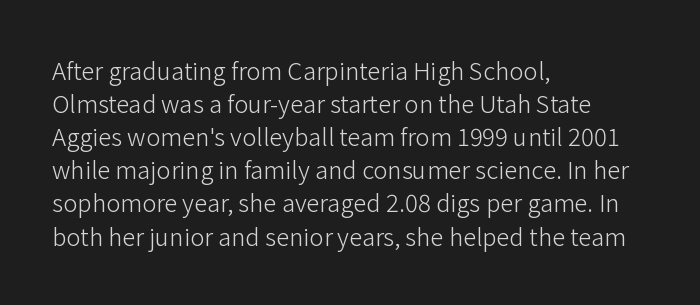
Horizontally, the lines are justified to the leading edge only. A roman cut, with each character standing at attention. The lines sit at an ordinary, default distance from one another. The font sits on the lighter half of the weight spectrum, regular included. Just letters on the line, the space beneath them empty. Standard letterfit; no display-style spreading of the glyphs.
